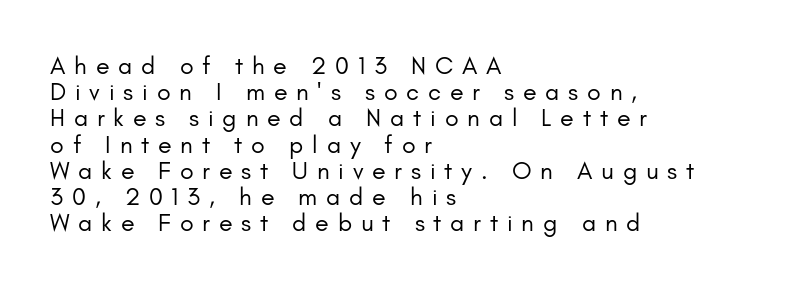
{"italic": "no", "bold": "no", "underline": "no", "align": "left", "line_spacing": "tight", "line_spacing_ratio": 1.05, "letter_spacing": "wide", "letter_spacing_em": 0.35, "glyph_px": 25}
